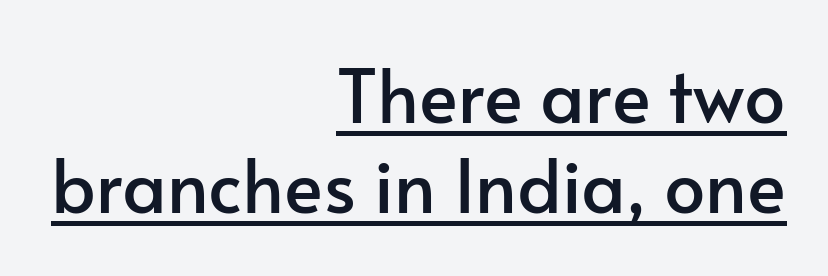
The line texture is even and compact thanks to regular tracking. Notice how the stems are strictly vertical — no italics here. Line endings align vertically; line beginnings do not. Look at the bottom of the vertical strokes: they stop flat, with no serifs.
